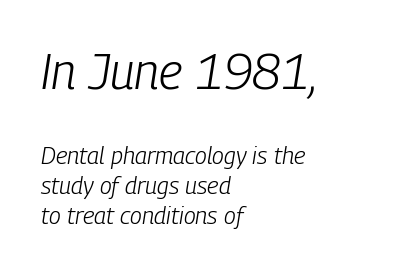
{"italic": "yes", "lean": "right", "slant_degrees": 9, "bold": "no", "weight": "light", "width": "condensed", "stroke_contrast": "low", "x_height": "medium", "monospaced": "no", "underline": "no", "align": "left", "line_spacing_ratio": 1.23, "letter_spacing": "normal", "letter_spacing_em": 0.0, "larger_block": "first", "size_ratio": 2.04, "glyph_px": 49}
